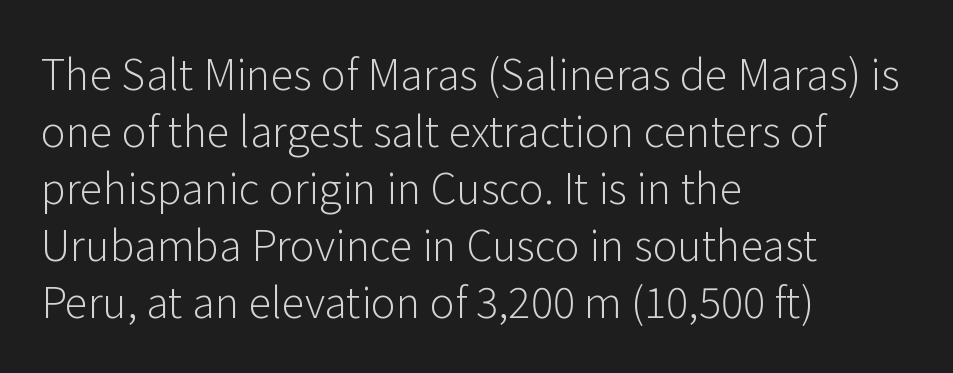
The image shows 42 px light sans-serif type, upright; set left-aligned, normal line spacing (1.36x), normal letter spacing, not underlined; low stroke contrast and a medium x-height.
